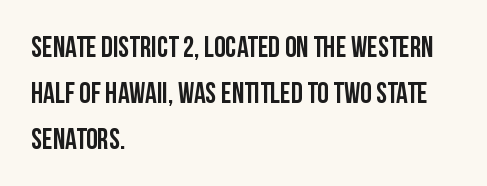
Posture: upright roman. Leading matches the norm, producing a regular column. Decoration check: the copy has no underline. Is the block centered? No — it sits flush against the left margin. This rendering leaves character spacing at its baseline value.
